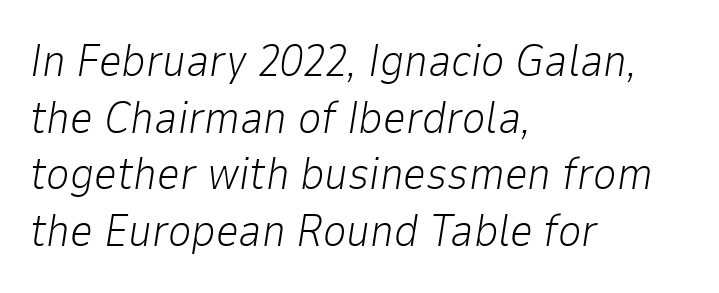
The image shows 45 px light type, italic (leaning right); set left-aligned, normal line spacing (1.26x), normal letter spacing, not underlined; low stroke contrast and a medium x-height.
